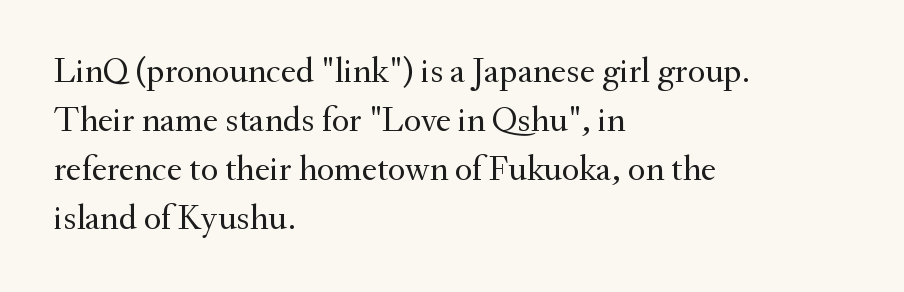
Q: Is the text bold? A: No.
Q: Is the text italic (slanted)? A: No, it is upright.
Q: Is the typeface a serif or a sans-serif typeface? A: Serif.
Q: Is the text underlined? A: No.
Q: How is the paragraph aligned? A: Left-aligned.
Q: Is the spacing between letters normal or unusually wide? A: Normal.
Q: Is the spacing between lines tight, normal or loose? A: Normal.
Q: Width (condensed, normal, or wide)? A: Normal.
Q: Stroke contrast? A: Medium.
Q: x-height? A: Small.
Q: Monospaced? A: No.
